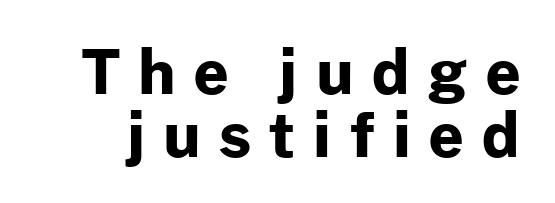
The image shows 61 px bold sans-serif type, upright; set tight line spacing (1.03x), unusually wide letter spacing (+0.3 em), not underlined; low stroke contrast and a medium x-height.
